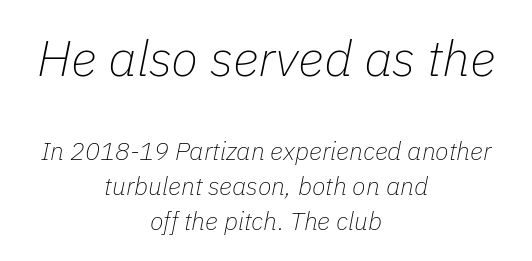
Q: Is the text bold? A: No.
Q: Is the text italic (slanted)? A: Yes, it leans right by about 11 degrees.
Q: Is the text underlined? A: No.
Q: How is the paragraph aligned? A: Centered.
Q: Is the spacing between letters normal or unusually wide? A: Normal.
Q: Is the spacing between lines tight, normal or loose? A: Normal.
Q: Which block of text is set in a larger size, the first (top) or the second (bottom)? A: The first (top) one.
Q: Width (condensed, normal, or wide)? A: Normal.
Q: Stroke contrast? A: Low.
Q: x-height? A: Medium.
Q: Monospaced? A: No.
